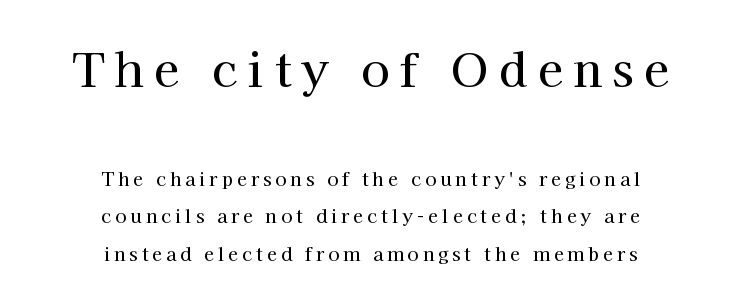
{"serif": "yes", "italic": "no", "width": "normal", "stroke_contrast": "high", "x_height": "medium", "monospaced": "no", "underline": "no", "align": "center", "line_spacing": "loose", "line_spacing_ratio": 2.07, "letter_spacing": "wide", "letter_spacing_em": 0.23, "larger_block": "first", "size_ratio": 2.56, "glyph_px": 46}
